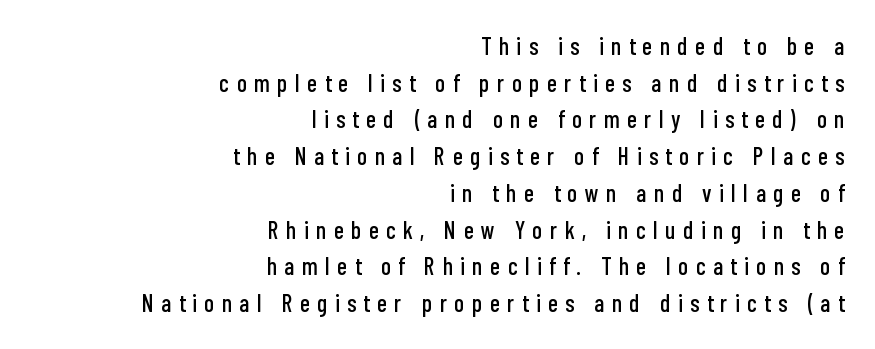
The image shows 24 px text type, upright; set right-aligned, normal line spacing (1.53x), unusually wide letter spacing (+0.32 em), not underlined.
